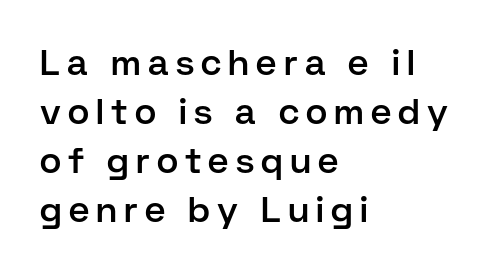
Font category for this specimen: sans-serif. Note the varied advance widths — an 'i' is clearly narrower than an 'm'. Compared with a centered layout, this one pins lines to the left instead. Is there any slant? The stems are plumb. This is moderately heavy type, rendered in semibold. Letters rest on an invisible, unmarked baseline.
